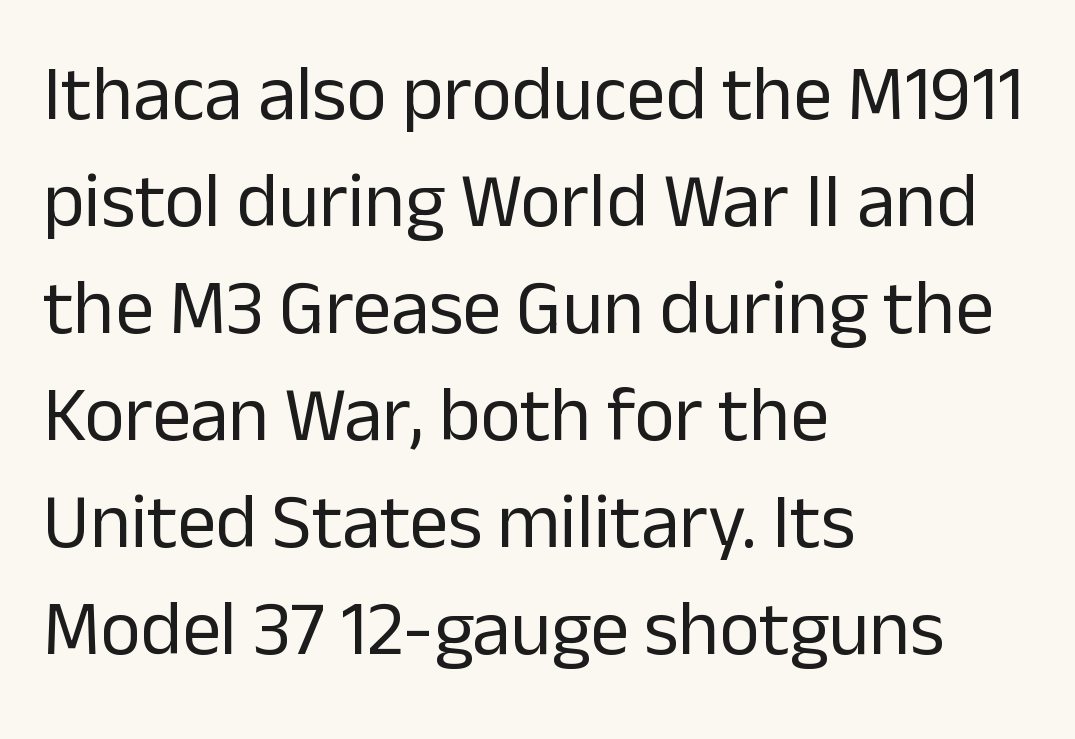
The image shows 77 px regular-weight sans-serif type, upright; set left-aligned, normal line spacing (1.39x), normal letter spacing, not underlined; low stroke contrast and a medium x-height.
